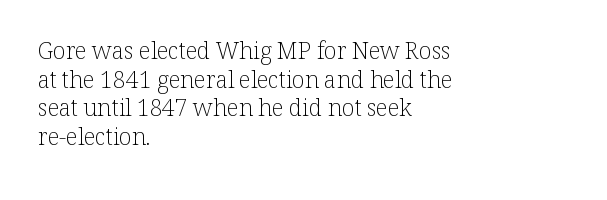
Q: Is the text bold? A: No.
Q: Is the text italic (slanted)? A: No, it is upright.
Q: Is the text underlined? A: No.
Q: How is the paragraph aligned? A: Left-aligned.
Q: Is the spacing between letters normal or unusually wide? A: Normal.
